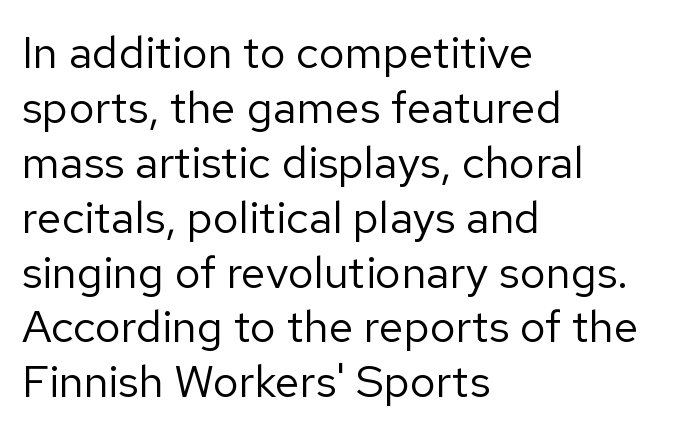
Q: Is the text bold? A: No.
Q: Is the text italic (slanted)? A: No, it is upright.
Q: Is the typeface a serif or a sans-serif typeface? A: Sans-serif.
Q: Is the text underlined? A: No.
Q: How is the paragraph aligned? A: Left-aligned.
Q: Is the spacing between letters normal or unusually wide? A: Normal.
Q: Width (condensed, normal, or wide)? A: Normal.
Q: Stroke contrast? A: Low.
Q: x-height? A: Medium.
Q: Monospaced? A: No.
